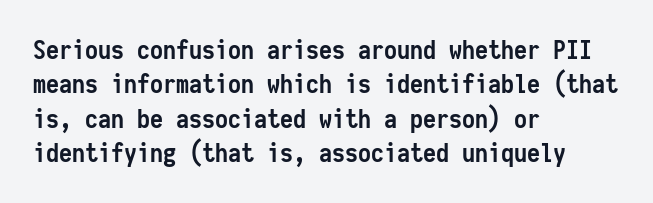
The image shows 26 px bold type, upright; set left-aligned, normal line spacing (1.32x), normal letter spacing, not underlined.
